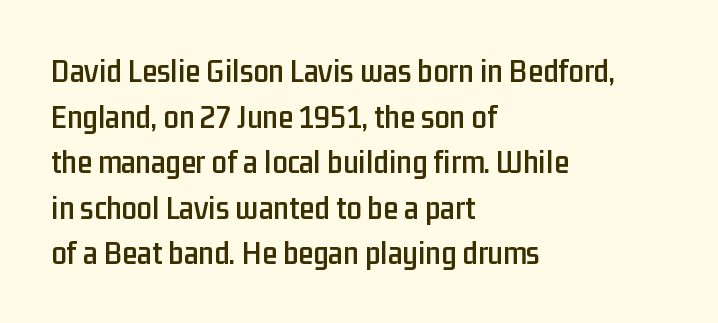
A typesetter would call this zero additional tracking. A typesetter would label this face a sans. These lines are rendered in a variable-pitch font. Vertical spacing — default. Tall strokes in this sample are plumb rather than angled.
